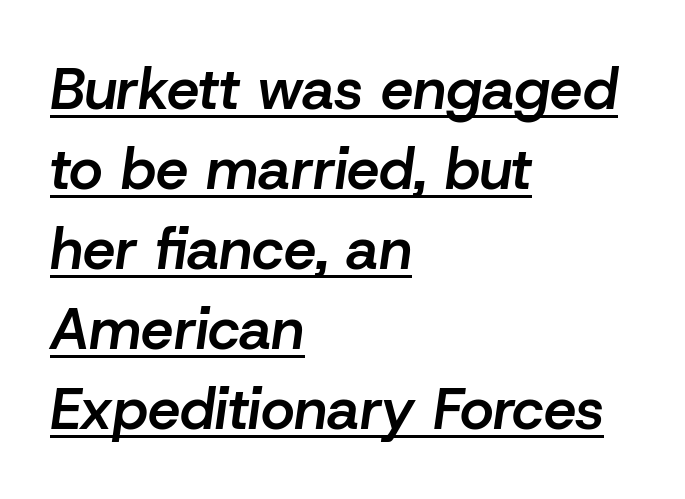
This sample has the flowing, uneven cadence of proportional lettering. The specimen reads as italic at a glance. You could call the tracking neutral — neither tight nor loose. Quick note: underline on.
